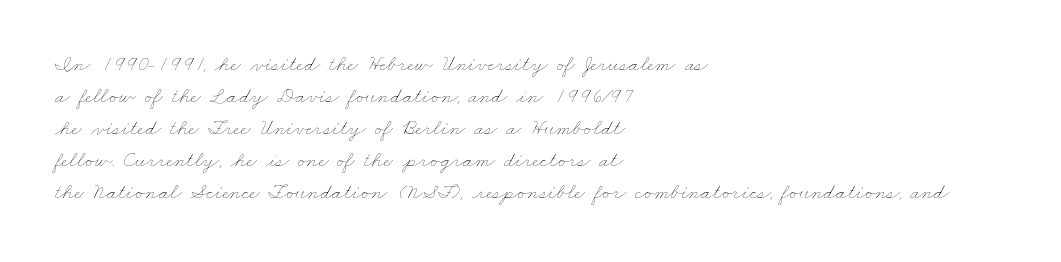
The image shows 22 px text type; set left-aligned, normal line spacing (1.46x), normal letter spacing, not underlined.
